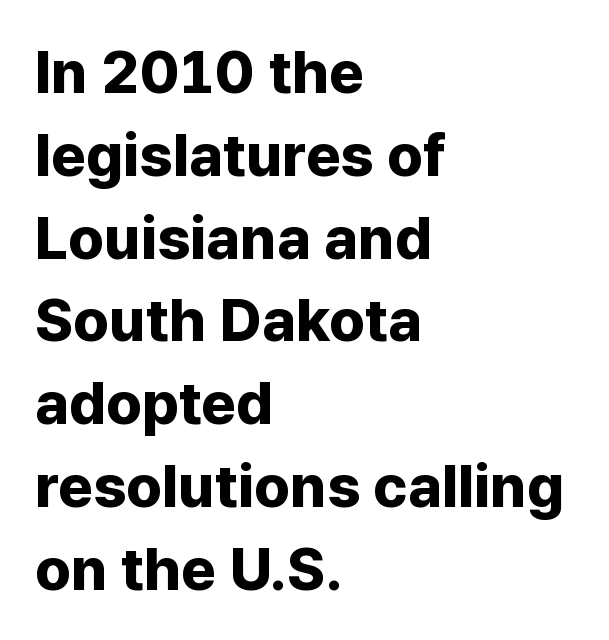
{"serif": "no", "italic": "no", "bold": "yes", "weight": "bold", "width": "normal", "stroke_contrast": "low", "x_height": "medium", "monospaced": "no", "underline": "no", "align": "left", "line_spacing": "normal", "line_spacing_ratio": 1.38, "letter_spacing": "normal", "letter_spacing_em": 0.0, "glyph_px": 60}
